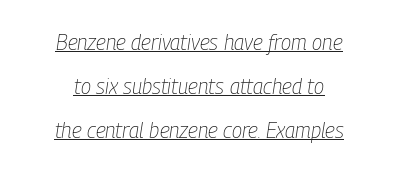
The image shows 21 px text type, italic (leaning right); set centered, loose line spacing (2.09x), normal letter spacing, underlined.
